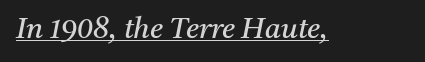
Q: Is the text bold? A: No.
Q: Is the text italic (slanted)? A: Yes, it leans right by about 11 degrees.
Q: Is the typeface a serif or a sans-serif typeface? A: Serif.
Q: Is the text underlined? A: Yes.
Q: Is the spacing between letters normal or unusually wide? A: Normal.
Q: Width (condensed, normal, or wide)? A: Normal.
Q: Stroke contrast? A: Medium.
Q: x-height? A: Medium.
Q: Monospaced? A: No.
